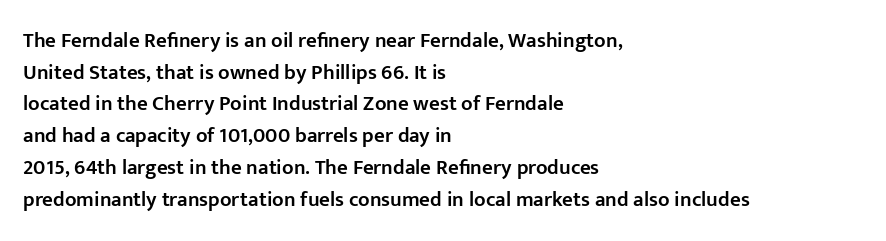
Q: Is the text bold? A: Semi-bold.
Q: Is the text italic (slanted)? A: No, it is upright.
Q: Is the text underlined? A: No.
Q: How is the paragraph aligned? A: Left-aligned.
Q: Is the spacing between letters normal or unusually wide? A: Normal.
Q: Is the spacing between lines tight, normal or loose? A: Normal.
